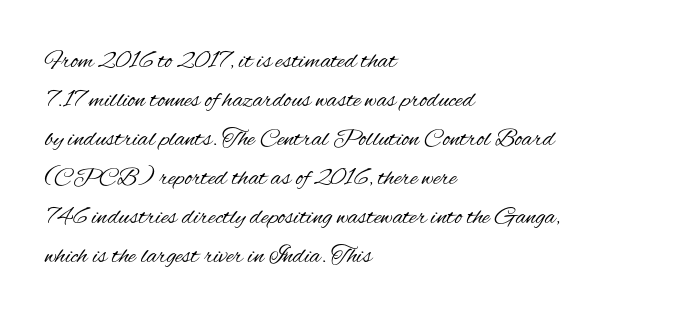
Q: Is the text bold? A: No.
Q: Is the text italic (slanted)? A: Yes.
Q: Is the text underlined? A: No.
Q: How is the paragraph aligned? A: Left-aligned.
Q: Is the spacing between letters normal or unusually wide? A: Normal.
Q: Is the spacing between lines tight, normal or loose? A: Normal.
